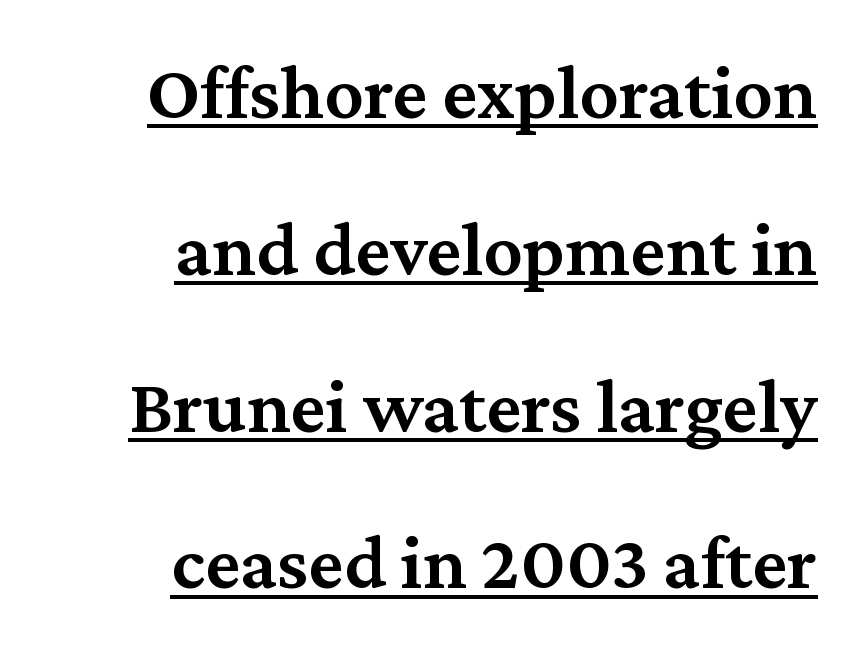
The image shows 78 px semibold serif type, upright; set right-aligned, loose line spacing (2.01x), normal letter spacing, underlined; medium stroke contrast and a medium x-height.
